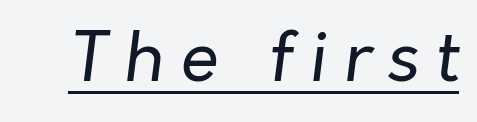
The image shows 69 px regular-weight type, italic (leaning right); set unusually wide letter spacing (+0.23 em), underlined; low stroke contrast and a medium x-height.
